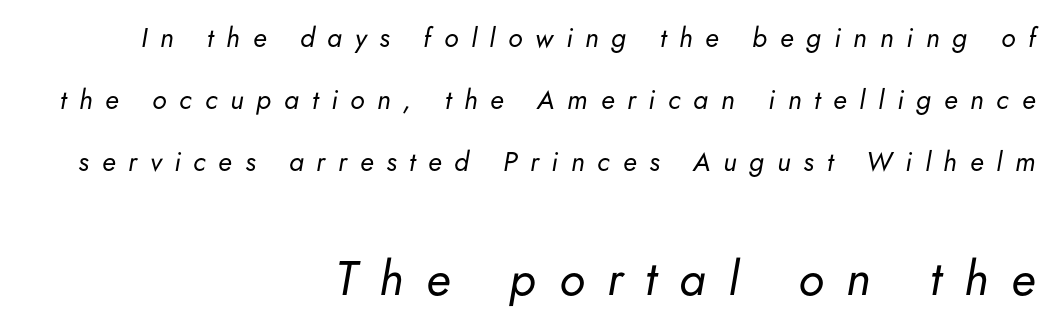
{"italic": "yes", "lean": "right", "slant_degrees": 5, "bold": "no", "weight": "regular", "width": "normal", "stroke_contrast": "low", "x_height": "small", "monospaced": "no", "underline": "no", "align": "right", "line_spacing": "loose", "line_spacing_ratio": 2.3, "letter_spacing": "wide", "letter_spacing_em": 0.47, "larger_block": "second", "size_ratio": 1.78, "glyph_px": 48}
